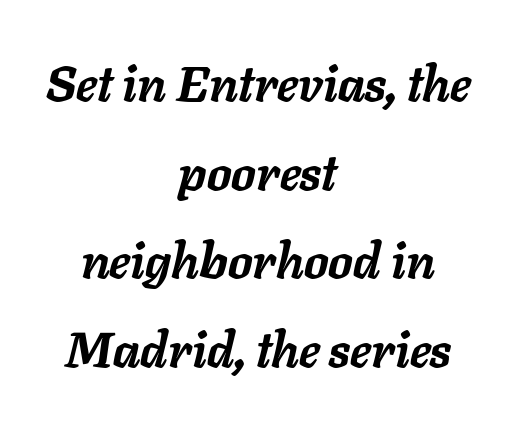
Thick stems and heavy bowls — unmistakably bold. You could not count columns in this text — the font is proportionally spaced. These lines stack symmetrically, like a column narrowing and widening about its center. The foot of each line stays bare and open. Tracking here is standard; glyphs follow each other at the usual distance. The glyphs look as if they've been sheared to an angle.
